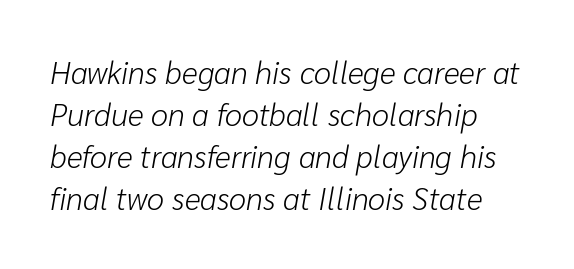
The image shows 31 px light type, italic (leaning right); set normal line spacing (1.36x), normal letter spacing, not underlined; low stroke contrast and a medium x-height.
